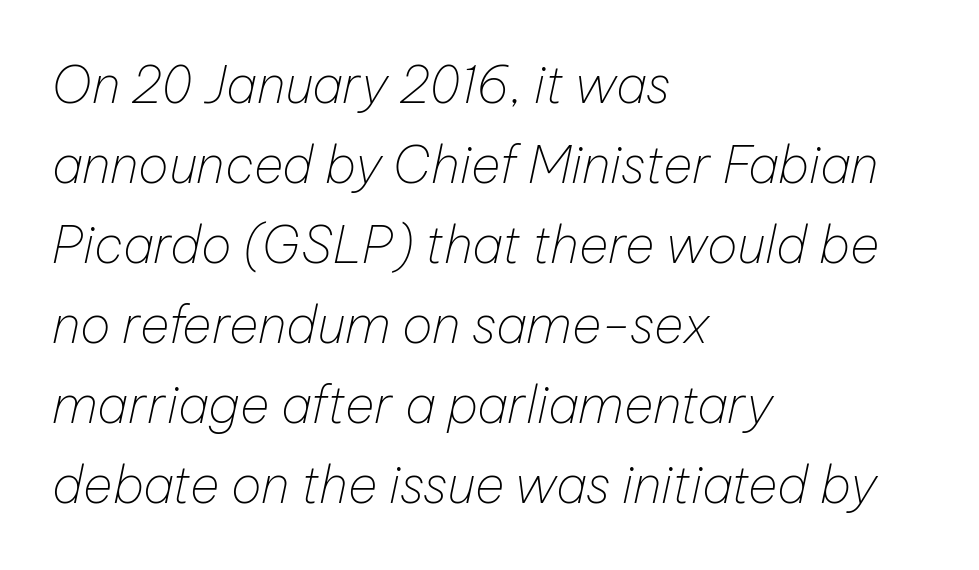
Q: Is the text bold? A: No.
Q: Is the text italic (slanted)? A: Yes, it leans right by about 12 degrees.
Q: Is the text underlined? A: No.
Q: How is the paragraph aligned? A: Left-aligned.
Q: Is the spacing between letters normal or unusually wide? A: Normal.
Q: Is the spacing between lines tight, normal or loose? A: Normal.
Q: Width (condensed, normal, or wide)? A: Normal.
Q: Stroke contrast? A: Low.
Q: x-height? A: Medium.
Q: Monospaced? A: No.
